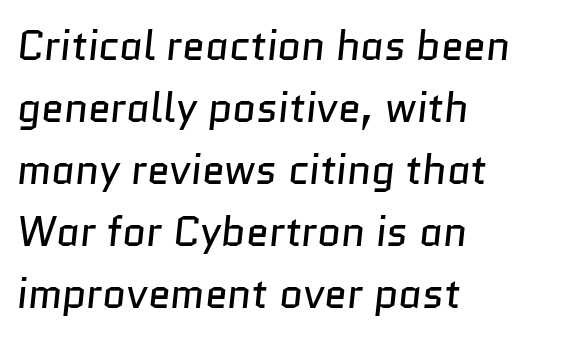
{"serif": "no", "bold": "no", "weight": "regular", "width": "normal", "stroke_contrast": "low", "x_height": "medium", "monospaced": "no", "underline": "no", "align": "left", "line_spacing": "normal", "line_spacing_ratio": 1.51, "letter_spacing": "normal", "letter_spacing_em": 0.0, "glyph_px": 41}
